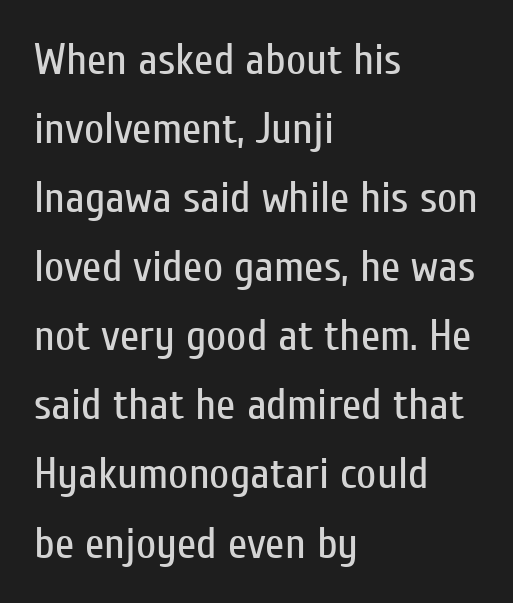
Look at the bottom of the vertical strokes: they stop flat, with no serifs. Typeset ragged right — the left edge is the straight one. A typesetter would call this leading conventional body-copy spacing. No chunkiness to these letters — they're not bold.
